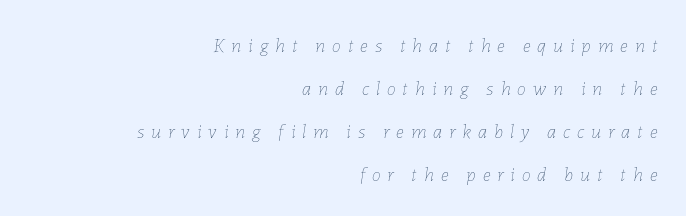
The image shows 20 px text type, italic (leaning right); set right-aligned, loose line spacing (2.15x), unusually wide letter spacing (+0.35 em), not underlined.
